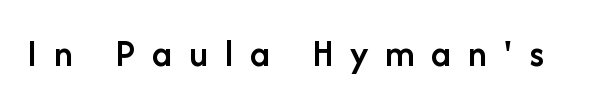
Spacing between characters has been opened up far beyond the box default. Classification — sans serif. Think of a printed novel: that variable character pitch is what you see here. Ascenders rise straight up at ninety degrees.
